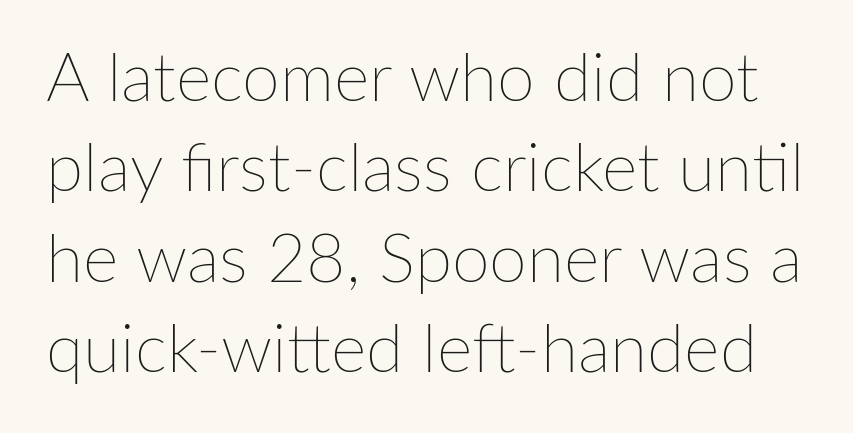
The axis of the letterforms is exactly vertical. Weight: regular or lighter. The letters sit at their default tracking, neither squeezed nor spread. The space beneath each line is pristine and unruled. Proportional: the letters do not fall into vertical columns. These lines sit exactly where default settings would place them.
